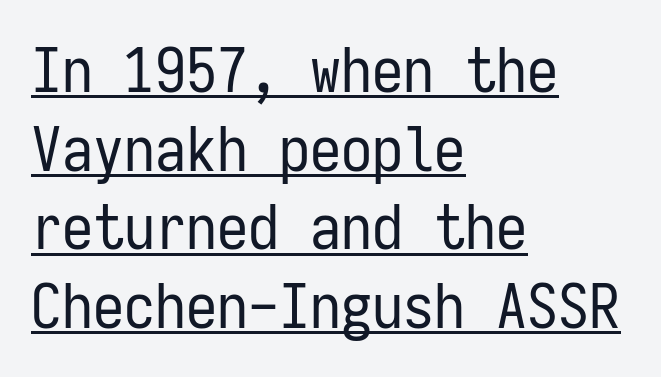
Unlike italic type, these characters show no tilt at all. Leading matches the norm, producing a regular column. Caption: multi-line text, flush left, ragged right. This sample uses a sans-serif face. A typographer would call this underscored text. Bold? No — there's no thickening of the strokes.
